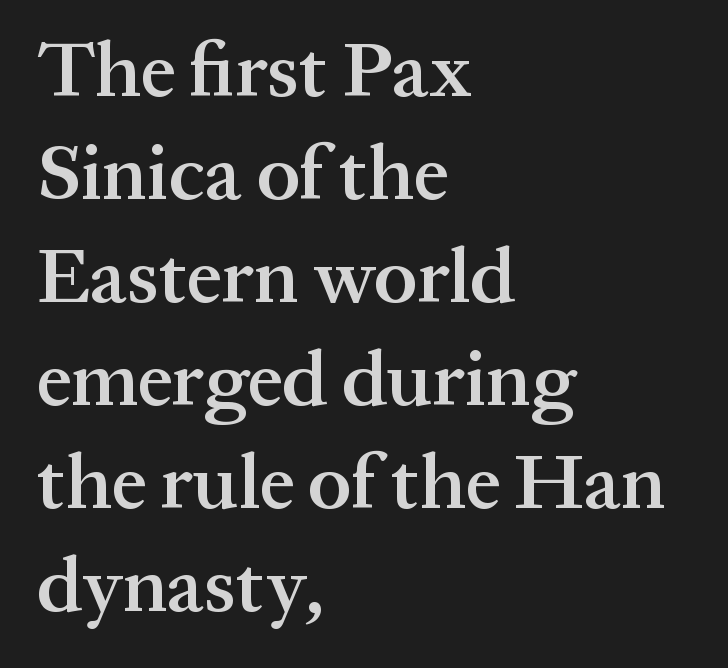
Q: Is the text bold? A: Semi-bold.
Q: Is the text italic (slanted)? A: No, it is upright.
Q: Is the typeface a serif or a sans-serif typeface? A: Serif.
Q: Is the text underlined? A: No.
Q: How is the paragraph aligned? A: Left-aligned.
Q: Is the spacing between letters normal or unusually wide? A: Normal.
Q: Is the spacing between lines tight, normal or loose? A: Normal.
Q: Width (condensed, normal, or wide)? A: Normal.
Q: Stroke contrast? A: Medium.
Q: x-height? A: Medium.
Q: Monospaced? A: No.
